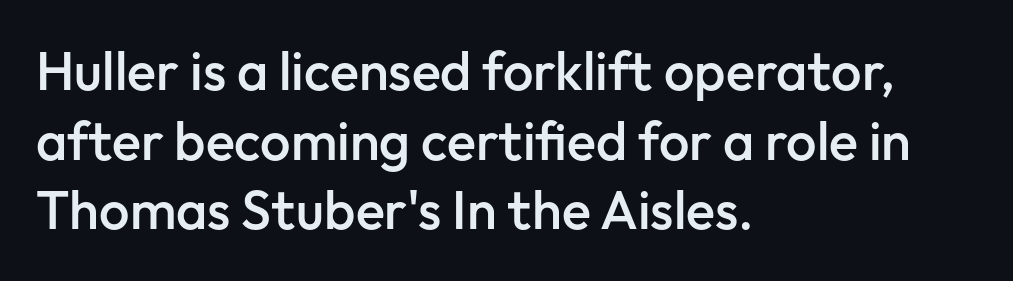
The letters sit at their default tracking, neither squeezed nor spread. The glyphs are unaccompanied by any horizontal stroke below them. What's the leading like? Ordinary, nothing unusual. Layout note: lines flush left. Letterform terminals end flat and unadorned throughout the passage.
